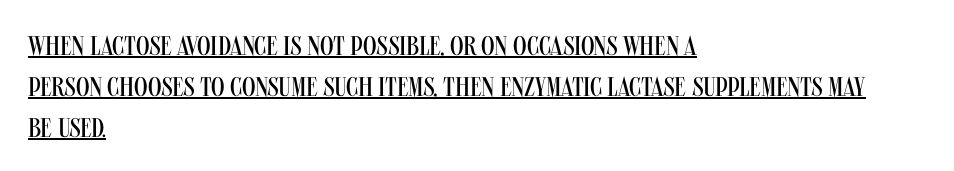
The image shows 27 px text type, upright; set left-aligned, normal line spacing (1.51x), normal letter spacing, underlined.
